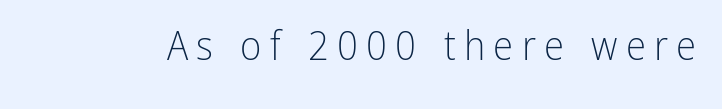
Quick note: not italic, upright. Bare-footed words on every line. Characters follow at a spacing far wider than the type designer built in. The face used here is proportionally spaced, like ordinary book or web type. Each letter's strokes conclude bluntly, with no projecting serifs.
